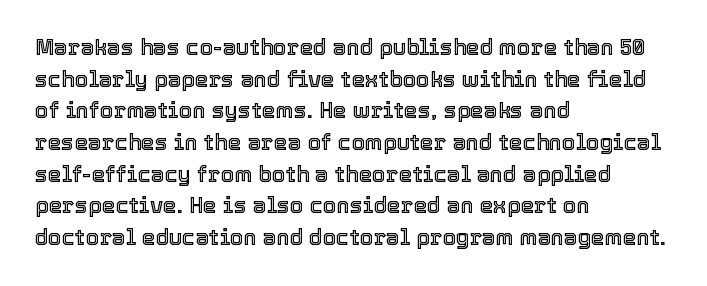
The image shows 22 px text type, upright; set left-aligned, normal line spacing (1.44x), normal letter spacing, not underlined.
